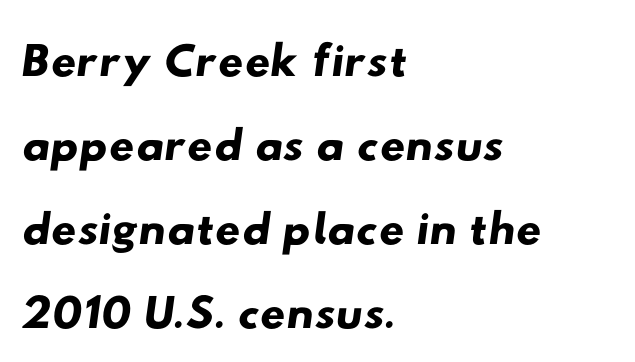
Q: Is the typeface a serif or a sans-serif typeface? A: Sans-serif.
Q: Is the text underlined? A: No.
Q: How is the paragraph aligned? A: Left-aligned.
Q: Is the spacing between letters normal or unusually wide? A: Normal.
Q: Width (condensed, normal, or wide)? A: Wide.
Q: Stroke contrast? A: Low.
Q: x-height? A: Small.
Q: Monospaced? A: No.
